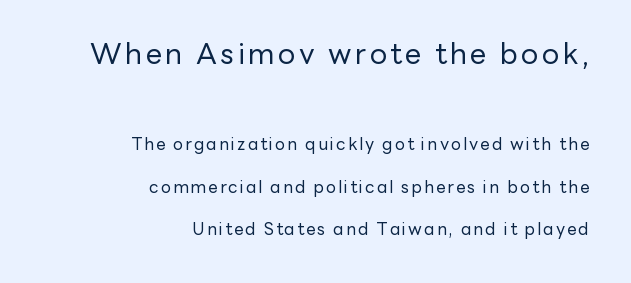
The letters advance in unequal steps, a hallmark of proportional type. The setting favours the right margin, as signatures and pull-quotes sometimes do. The weight tops out at a normal text grade. Between these two stacked blocks, the higher one wins on size.
